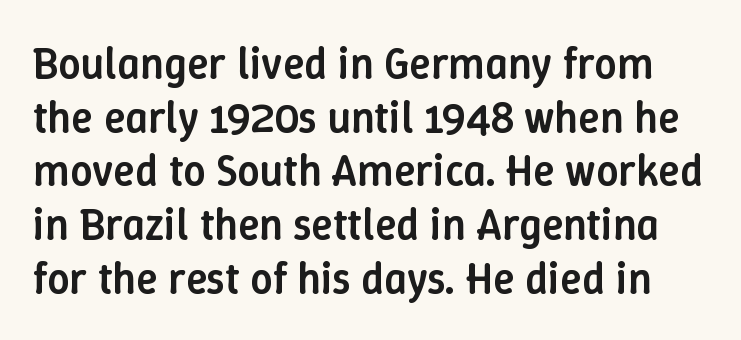
Q: Is the text bold? A: Semi-bold.
Q: Is the text italic (slanted)? A: No, it is upright.
Q: Is the text underlined? A: No.
Q: Is the spacing between letters normal or unusually wide? A: Normal.
Q: Width (condensed, normal, or wide)? A: Normal.
Q: Stroke contrast? A: Low.
Q: x-height? A: Medium.
Q: Monospaced? A: No.
